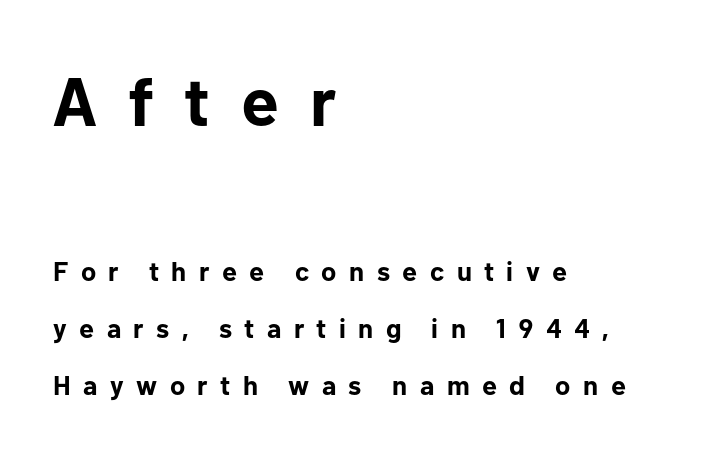
The image shows 68 px bold sans-serif type, upright; set left-aligned, loose line spacing (2.12x), unusually wide letter spacing (+0.46 em), not underlined; the first (top) block is 2.52x larger; low stroke contrast and a medium x-height.
